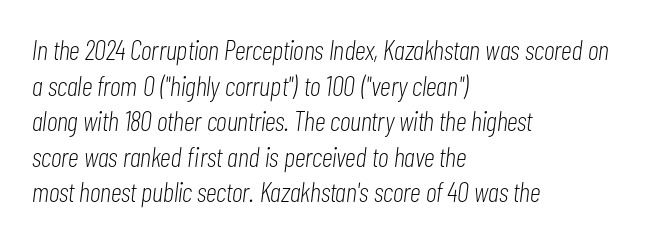
Q: Is the text bold? A: No.
Q: Is the text italic (slanted)? A: Yes, it leans right by about 7 degrees.
Q: Is the text underlined? A: No.
Q: How is the paragraph aligned? A: Left-aligned.
Q: Is the spacing between letters normal or unusually wide? A: Normal.
Q: Is the spacing between lines tight, normal or loose? A: Normal.
Q: Width (condensed, normal, or wide)? A: Condensed.
Q: Stroke contrast? A: Low.
Q: x-height? A: Medium.
Q: Monospaced? A: No.
